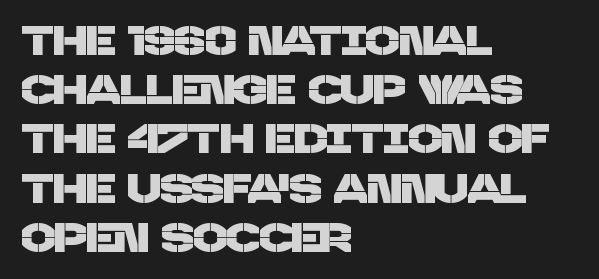
Q: Is the typeface a serif or a sans-serif typeface? A: Sans-serif.
Q: Is the text underlined? A: No.
Q: How is the paragraph aligned? A: Left-aligned.
Q: Is the spacing between letters normal or unusually wide? A: Normal.
Q: Width (condensed, normal, or wide)? A: Normal.
Q: Stroke contrast? A: Low.
Q: x-height? A: Large.
Q: Monospaced? A: No.
